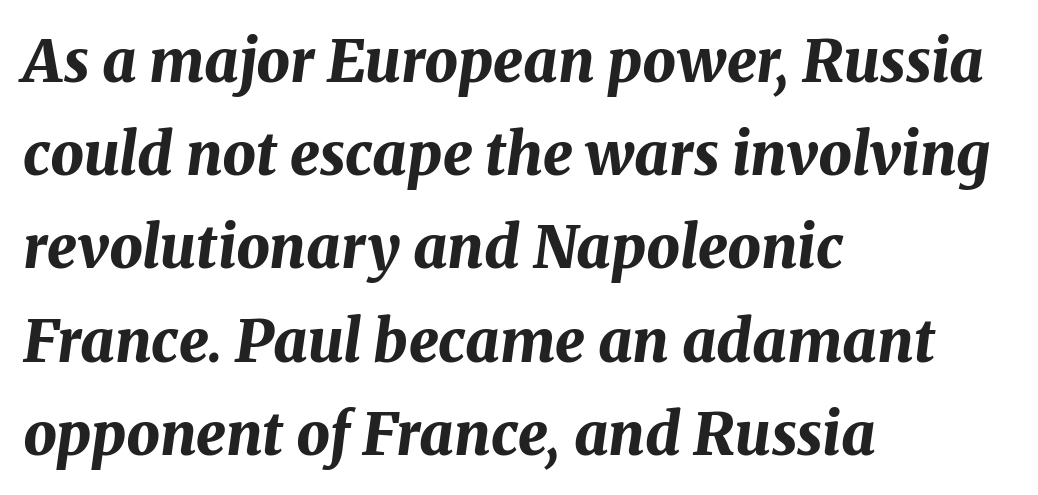
Q: Is the text bold? A: Yes.
Q: Is the text italic (slanted)? A: Yes, it leans right by about 8 degrees.
Q: Is the text underlined? A: No.
Q: How is the paragraph aligned? A: Left-aligned.
Q: Is the spacing between letters normal or unusually wide? A: Normal.
Q: Is the spacing between lines tight, normal or loose? A: Normal.
Q: Width (condensed, normal, or wide)? A: Normal.
Q: Stroke contrast? A: Medium.
Q: x-height? A: Medium.
Q: Monospaced? A: No.
